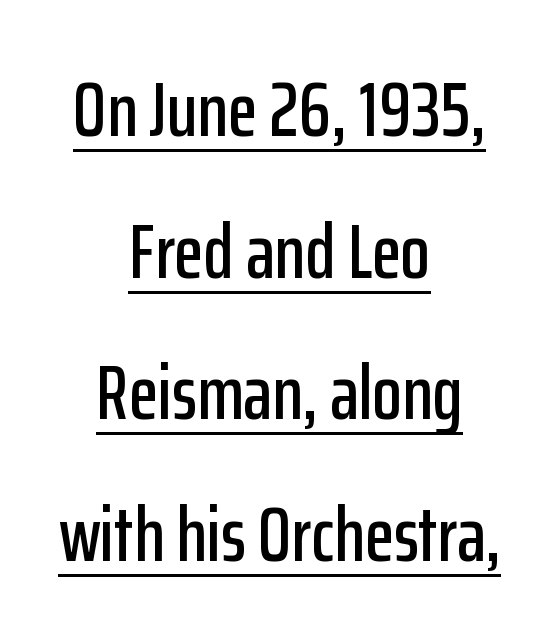
{"serif": "no", "italic": "no", "width": "condensed", "stroke_contrast": "low", "x_height": "medium", "monospaced": "no", "underline": "yes", "align": "center", "line_spacing_ratio": 1.84, "letter_spacing": "normal", "letter_spacing_em": 0.0, "glyph_px": 77}
